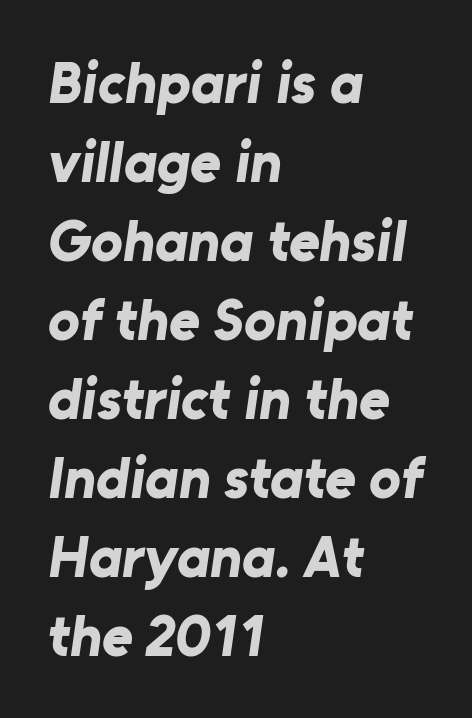
The image shows 59 px bold sans-serif type; set left-aligned, normal line spacing (1.34x), normal letter spacing, not underlined; low stroke contrast and a medium x-height.
